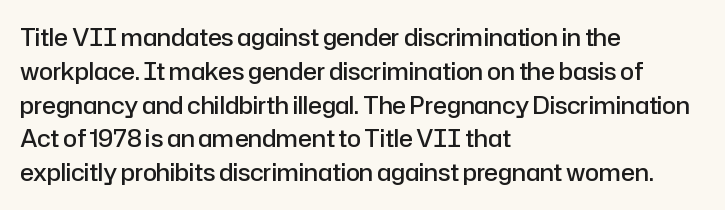
{"italic": "no", "bold": "semi", "underline": "no", "align": "left", "line_spacing": "normal", "line_spacing_ratio": 1.47, "letter_spacing": "normal", "letter_spacing_em": 0.0, "glyph_px": 23}
